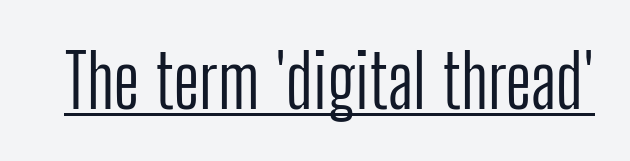
Q: Is the text bold? A: No.
Q: Is the text italic (slanted)? A: No, it is upright.
Q: Is the typeface a serif or a sans-serif typeface? A: Sans-serif.
Q: Is the text underlined? A: Yes.
Q: Is the spacing between letters normal or unusually wide? A: Normal.
Q: Width (condensed, normal, or wide)? A: Condensed.
Q: Stroke contrast? A: Low.
Q: x-height? A: Medium.
Q: Monospaced? A: No.
